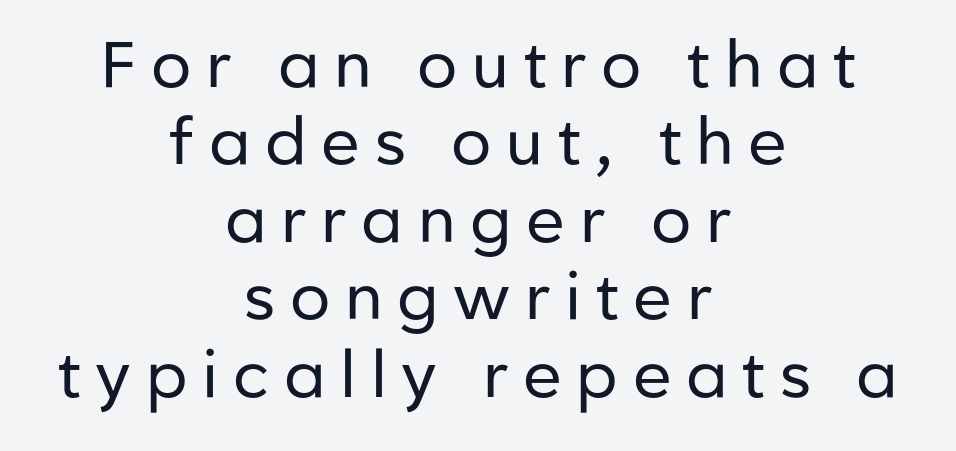
{"serif": "no", "italic": "no", "bold": "no", "weight": "regular", "width": "normal", "stroke_contrast": "low", "x_height": "medium", "monospaced": "no", "underline": "no", "align": "center", "line_spacing_ratio": 1.21, "letter_spacing": "wide", "letter_spacing_em": 0.23, "glyph_px": 64}
